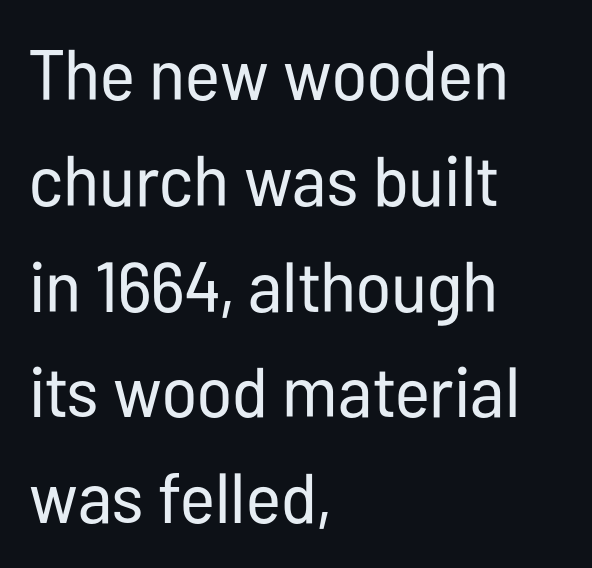
Q: Is the text bold? A: No.
Q: Is the text italic (slanted)? A: No, it is upright.
Q: Is the typeface a serif or a sans-serif typeface? A: Sans-serif.
Q: Is the text underlined? A: No.
Q: How is the paragraph aligned? A: Left-aligned.
Q: Is the spacing between letters normal or unusually wide? A: Normal.
Q: Is the spacing between lines tight, normal or loose? A: Normal.
Q: Width (condensed, normal, or wide)? A: Condensed.
Q: Stroke contrast? A: Low.
Q: x-height? A: Medium.
Q: Monospaced? A: No.
